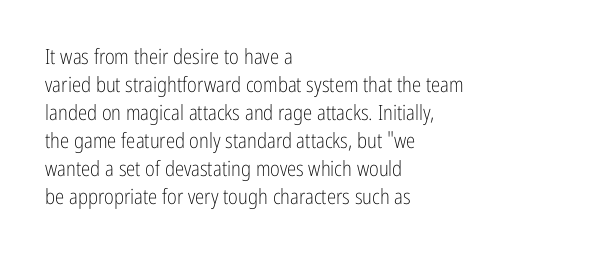
Q: Is the text bold? A: No.
Q: Is the text italic (slanted)? A: No, it is upright.
Q: Is the text underlined? A: No.
Q: How is the paragraph aligned? A: Left-aligned.
Q: Is the spacing between letters normal or unusually wide? A: Normal.
Q: Is the spacing between lines tight, normal or loose? A: Normal.
